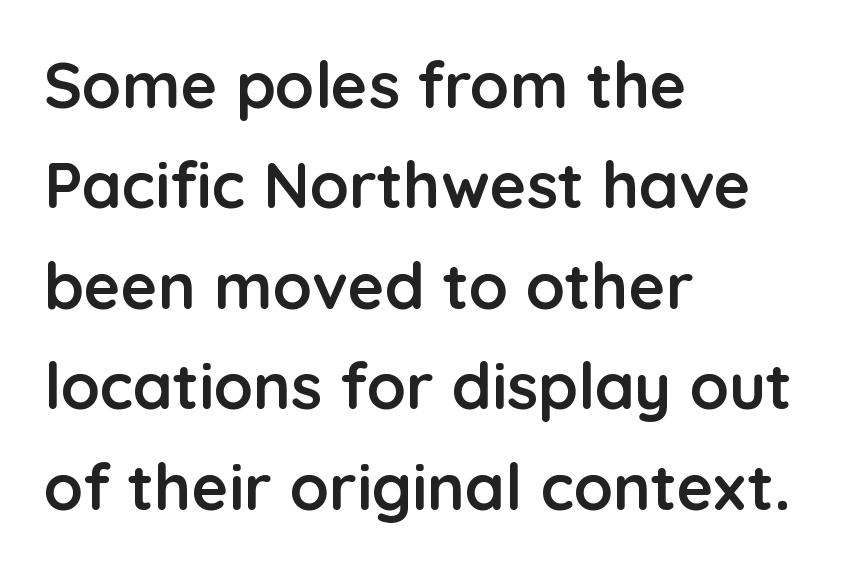
The horizontal fit of the characters is conventional and even. This is roman type, the default non-slanted kind. This sample keeps an unexceptional amount of space between lines. Is this a fixed-width face? No — the glyphs have proportional, varying widths.
